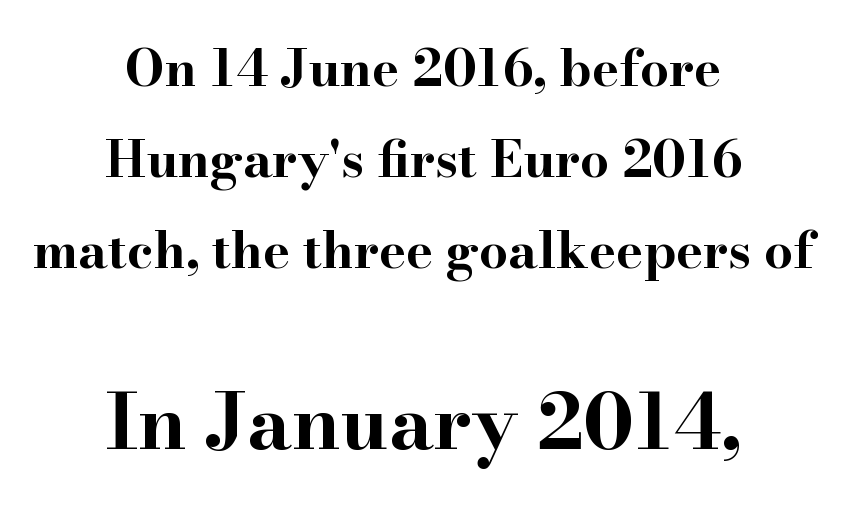
{"serif": "yes", "italic": "no", "bold": "yes", "weight": "bold", "width": "wide", "stroke_contrast": "high", "x_height": "small", "monospaced": "no", "underline": "no", "align": "center", "line_spacing_ratio": 1.78, "letter_spacing": "normal", "letter_spacing_em": 0.0, "larger_block": "second", "size_ratio": 1.51, "glyph_px": 77}
